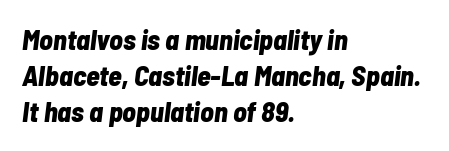
Q: Is the text bold? A: Yes.
Q: Is the text italic (slanted)? A: Yes, it leans right by about 7 degrees.
Q: Is the text underlined? A: No.
Q: How is the paragraph aligned? A: Left-aligned.
Q: Is the spacing between letters normal or unusually wide? A: Normal.
Q: Is the spacing between lines tight, normal or loose? A: Normal.
Q: Width (condensed, normal, or wide)? A: Condensed.
Q: Stroke contrast? A: Low.
Q: x-height? A: Medium.
Q: Monospaced? A: No.
